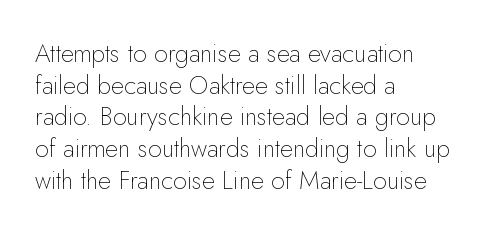
Q: Is the text bold? A: No.
Q: Is the text italic (slanted)? A: No, it is upright.
Q: Is the text underlined? A: No.
Q: How is the paragraph aligned? A: Left-aligned.
Q: Is the spacing between letters normal or unusually wide? A: Normal.
Q: Is the spacing between lines tight, normal or loose? A: Normal.
